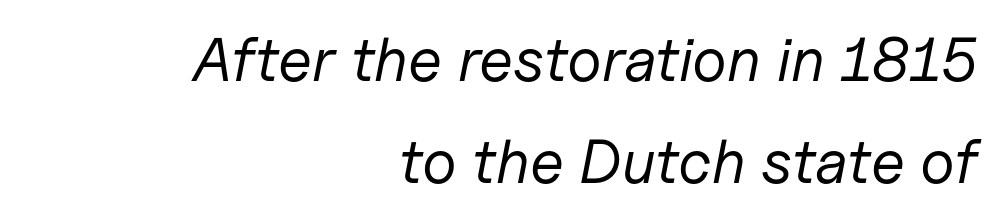
The image shows 62 px regular-weight type, italic (leaning right); set right-aligned, normal line spacing (1.65x), normal letter spacing, not underlined; low stroke contrast and a medium x-height.
